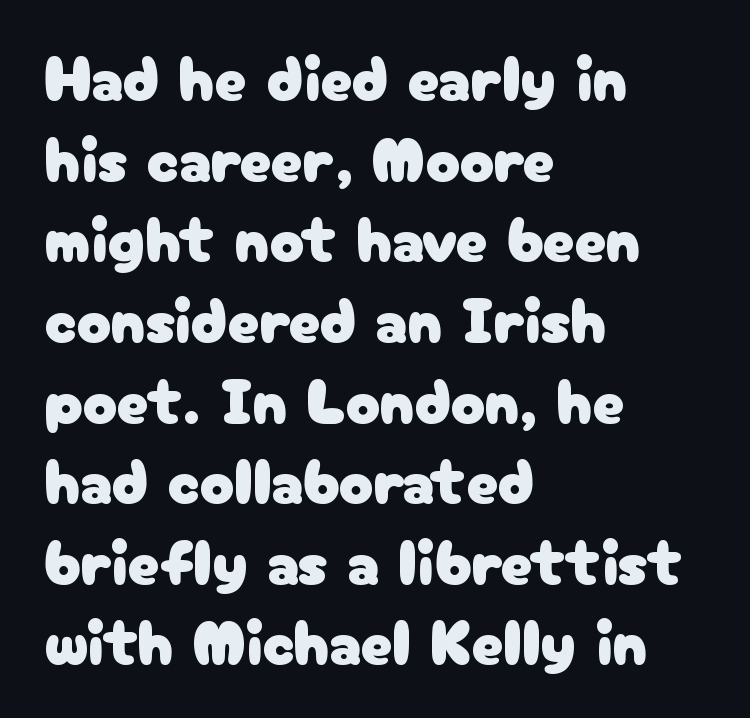
Inter-character spacing is left at the font's built-in metrics. Successive baselines arrive at the customary interval. Descenders are the only things crossing below the line. The typesetter chose a ragged-right arrangement here.
